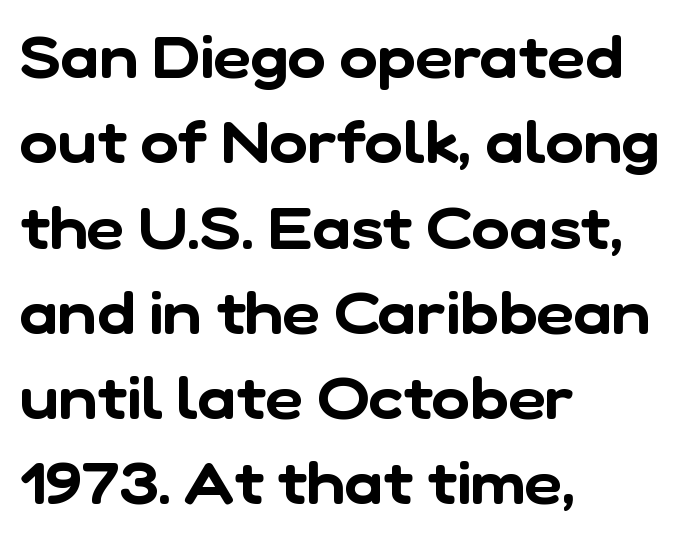
The image shows 58 px sans-serif type; set left-aligned, normal line spacing (1.47x), normal letter spacing, not underlined; low stroke contrast and a medium x-height.
